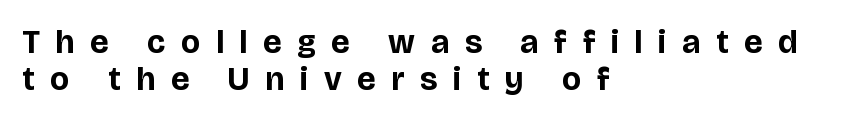
Q: Is the text bold? A: Yes.
Q: Is the text italic (slanted)? A: No, it is upright.
Q: Is the typeface a serif or a sans-serif typeface? A: Sans-serif.
Q: Is the text underlined? A: No.
Q: How is the paragraph aligned? A: Left-aligned.
Q: Is the spacing between letters normal or unusually wide? A: Unusually wide.
Q: Is the spacing between lines tight, normal or loose? A: Tight.
Q: Width (condensed, normal, or wide)? A: Normal.
Q: Stroke contrast? A: Low.
Q: x-height? A: Large.
Q: Monospaced? A: No.
